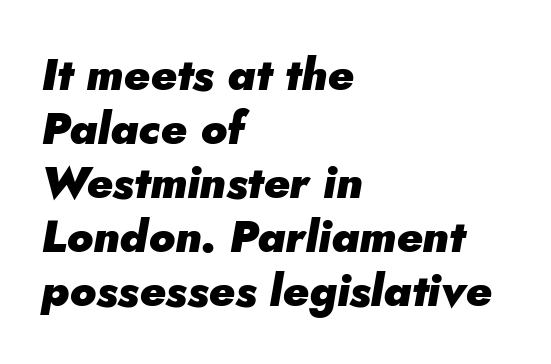
The image shows 45 px heavy type, italic (leaning right); set left-aligned, line spacing 1.2x, normal letter spacing, not underlined; low stroke contrast and a small x-height.
